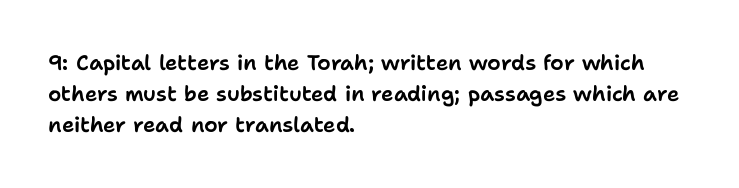
The image shows 21 px text type, upright; set left-aligned, normal line spacing (1.48x), normal letter spacing, not underlined.
